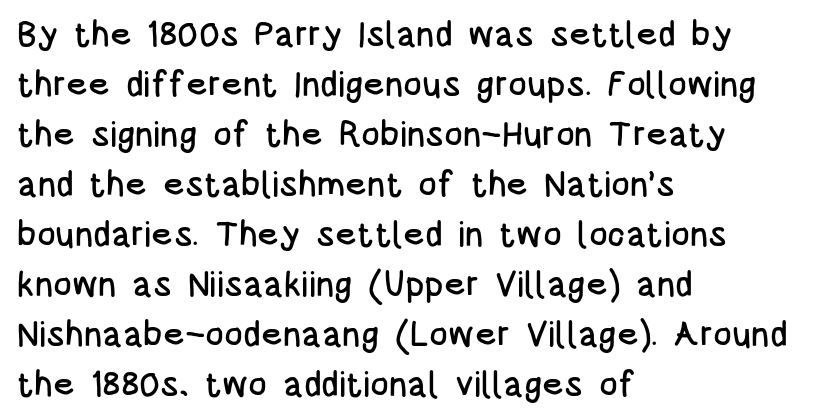
The image shows 35 px condensed sans-serif type, upright; set left-aligned, normal line spacing (1.43x), normal letter spacing, not underlined; low stroke contrast and a large x-height.
